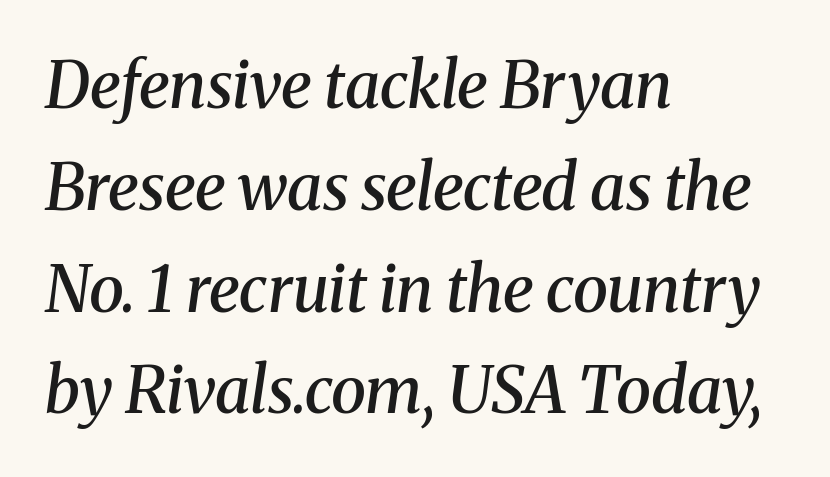
Q: Is the text bold? A: Semi-bold.
Q: Is the text italic (slanted)? A: Yes, it leans right by about 8 degrees.
Q: Is the typeface a serif or a sans-serif typeface? A: Serif.
Q: Is the text underlined? A: No.
Q: How is the paragraph aligned? A: Left-aligned.
Q: Is the spacing between letters normal or unusually wide? A: Normal.
Q: Is the spacing between lines tight, normal or loose? A: Normal.
Q: Width (condensed, normal, or wide)? A: Normal.
Q: Stroke contrast? A: Medium.
Q: x-height? A: Medium.
Q: Monospaced? A: No.
